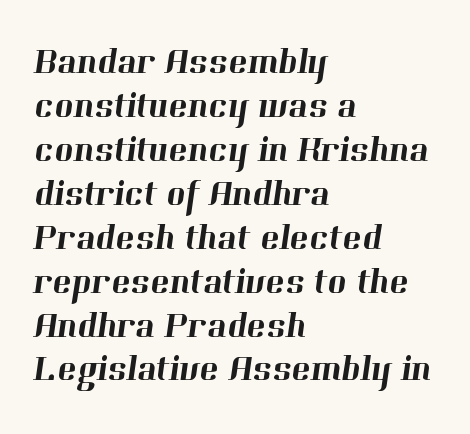
The image shows 36 px serif type; set left-aligned, line spacing 1.22x, normal letter spacing, not underlined; high stroke contrast and a medium x-height.
